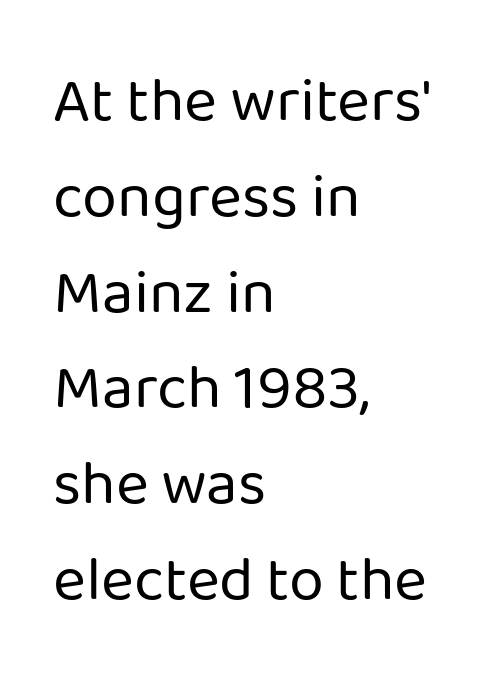
{"serif": "no", "italic": "no", "bold": "no", "weight": "regular", "width": "normal", "stroke_contrast": "low", "x_height": "medium", "monospaced": "no", "underline": "no", "align": "left", "line_spacing": "normal", "line_spacing_ratio": 1.52, "letter_spacing": "normal", "letter_spacing_em": 0.0, "glyph_px": 63}
